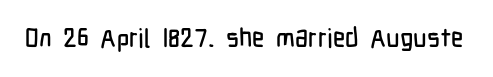
The image shows 26 px text type, upright; set normal letter spacing, not underlined.
